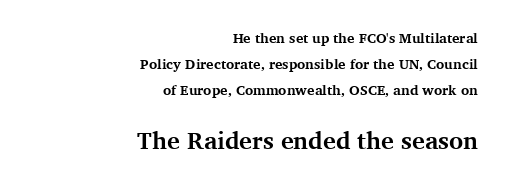
Q: Is the text bold? A: Yes.
Q: Is the text italic (slanted)? A: No, it is upright.
Q: Is the text underlined? A: No.
Q: How is the paragraph aligned? A: Right-aligned.
Q: Is the spacing between letters normal or unusually wide? A: Normal.
Q: Which block of text is set in a larger size, the first (top) or the second (bottom)? A: The second (bottom) one.
